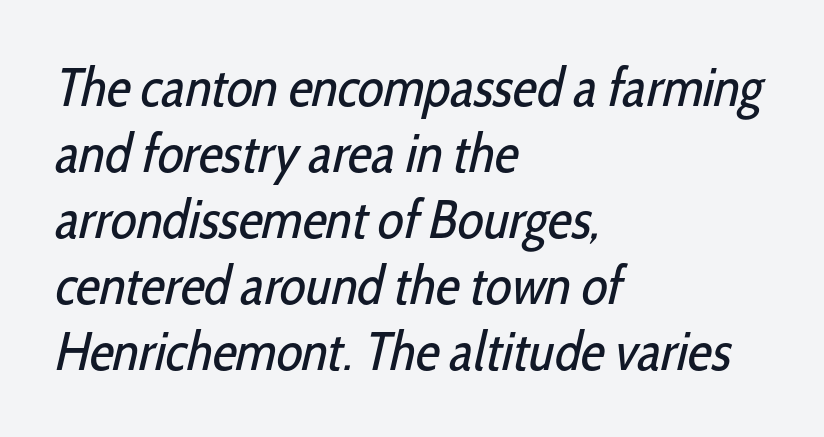
{"serif": "no", "bold": "no", "weight": "regular", "width": "condensed", "stroke_contrast": "low", "x_height": "medium", "monospaced": "no", "underline": "no", "align": "left", "line_spacing_ratio": 1.22, "letter_spacing": "normal", "letter_spacing_em": 0.0, "glyph_px": 54}
